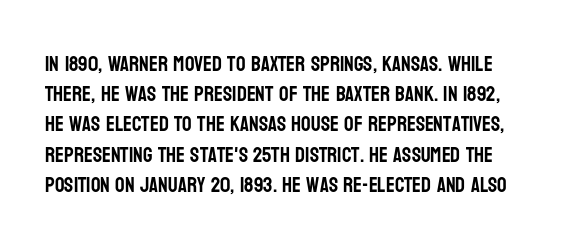
The image shows 21 px text type, upright; set normal line spacing (1.44x), normal letter spacing, not underlined.
